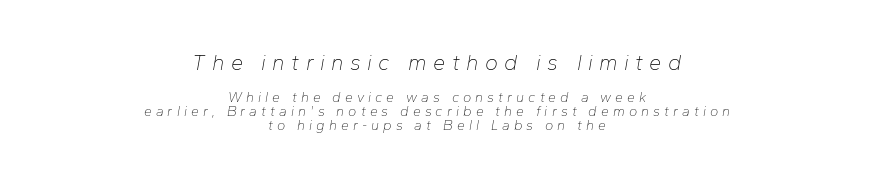
The image shows 22 px text type, italic (leaning right); set centered, tight line spacing (1.01x), unusually wide letter spacing (+0.29 em), not underlined; the first (top) block is 1.57x larger.
